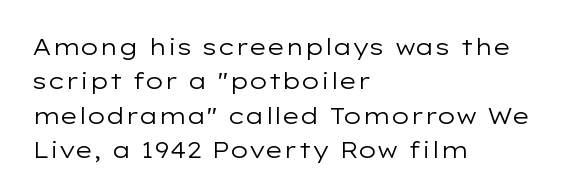
Q: Is the text bold? A: No.
Q: Is the text italic (slanted)? A: No, it is upright.
Q: Is the text underlined? A: No.
Q: How is the paragraph aligned? A: Left-aligned.
Q: Is the spacing between letters normal or unusually wide? A: Normal.
Q: Is the spacing between lines tight, normal or loose? A: Normal.
